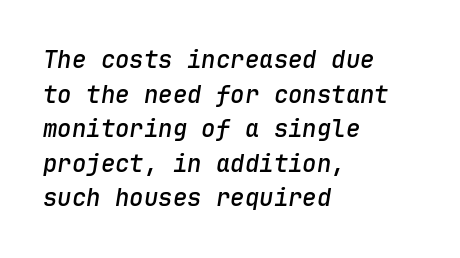
Q: Is the text bold? A: Semi-bold.
Q: Is the text italic (slanted)? A: Yes, it leans right by about 9 degrees.
Q: Is the text underlined? A: No.
Q: How is the paragraph aligned? A: Left-aligned.
Q: Is the spacing between letters normal or unusually wide? A: Normal.
Q: Is the spacing between lines tight, normal or loose? A: Normal.
